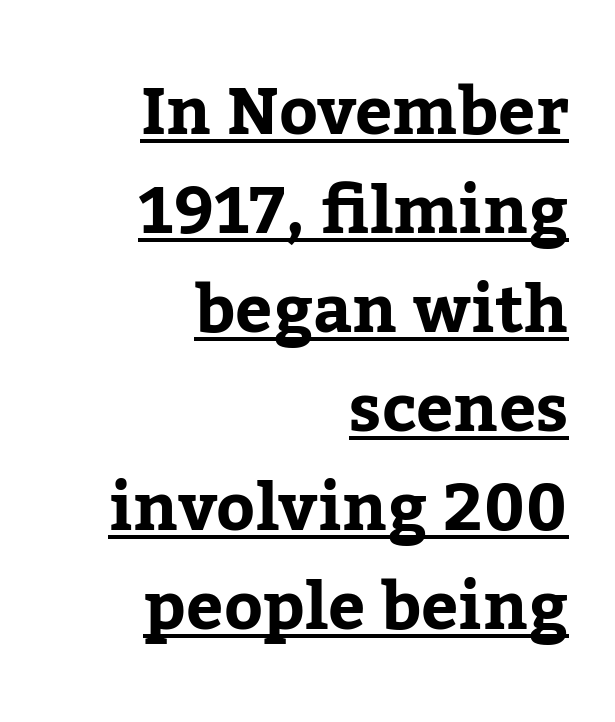
Q: Is the text italic (slanted)? A: No, it is upright.
Q: Is the typeface a serif or a sans-serif typeface? A: Serif.
Q: Is the text underlined? A: Yes.
Q: How is the paragraph aligned? A: Right-aligned.
Q: Is the spacing between letters normal or unusually wide? A: Normal.
Q: Is the spacing between lines tight, normal or loose? A: Normal.
Q: Width (condensed, normal, or wide)? A: Normal.
Q: Stroke contrast? A: Low.
Q: x-height? A: Medium.
Q: Monospaced? A: No.
